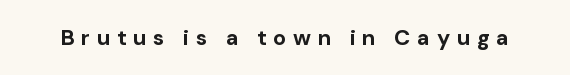
{"italic": "no", "bold": "yes", "underline": "no", "letter_spacing": "wide", "letter_spacing_em": 0.3, "glyph_px": 22}
